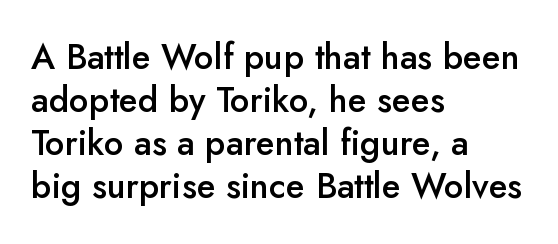
{"serif": "no", "italic": "no", "bold": "semi", "weight": "semibold", "width": "normal", "stroke_contrast": "low", "x_height": "small", "monospaced": "no", "underline": "no", "align": "left", "line_spacing_ratio": 1.23, "letter_spacing": "normal", "letter_spacing_em": 0.0, "glyph_px": 35}
